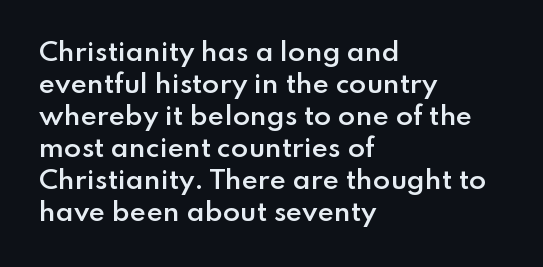
The image shows 25 px text type, upright; set left-aligned, normal line spacing (1.28x), normal letter spacing, not underlined.
